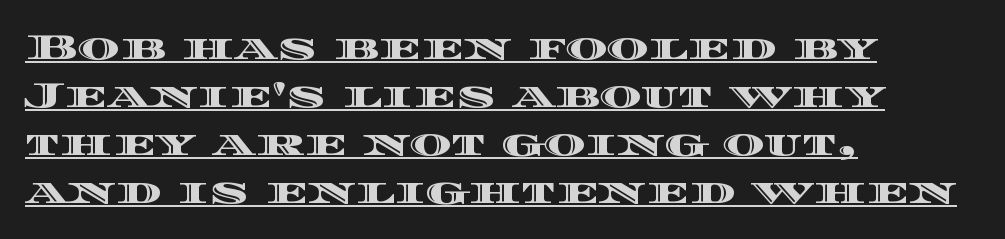
{"italic": "no", "width": "wide", "x_height": "large", "monospaced": "no", "underline": "yes", "align": "left", "line_spacing": "normal", "line_spacing_ratio": 1.33, "letter_spacing": "normal", "letter_spacing_em": 0.0, "glyph_px": 36}
